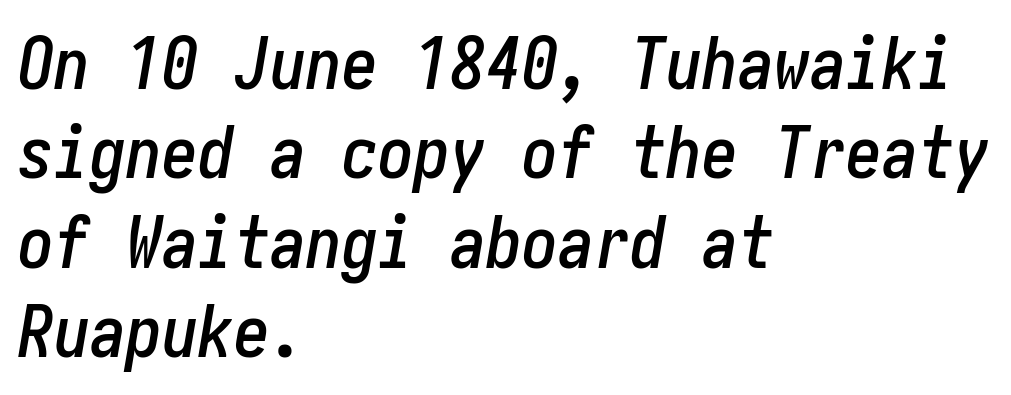
Q: Is the text italic (slanted)? A: Yes, it leans right by about 10 degrees.
Q: Is the text underlined? A: No.
Q: How is the paragraph aligned? A: Left-aligned.
Q: Is the spacing between letters normal or unusually wide? A: Normal.
Q: Width (condensed, normal, or wide)? A: Condensed.
Q: Stroke contrast? A: Low.
Q: x-height? A: Medium.
